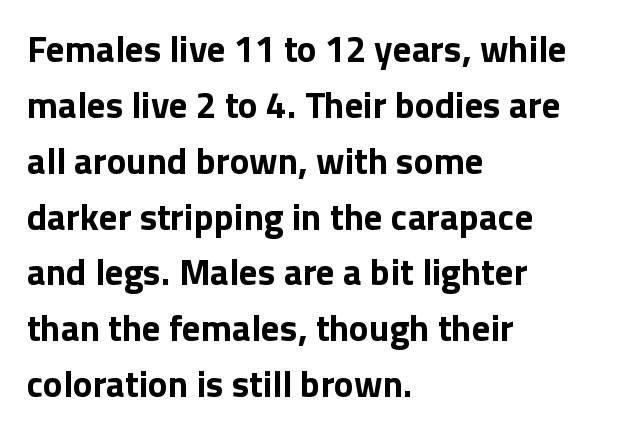
The image shows 37 px bold sans-serif type, upright; set left-aligned, normal line spacing (1.51x), normal letter spacing, not underlined; low stroke contrast and a medium x-height.
